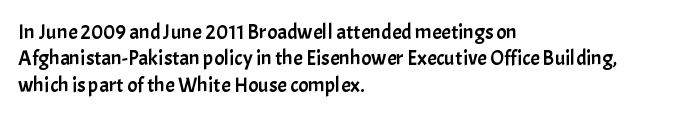
Is there much room between lines? A standard amount, neither cramped nor airy. The line texture is even and compact thanks to regular tracking. In terms of posture, this sample is upright. The paragraph has a hard left edge and a soft right edge. The strip under each line holds only bare page.
